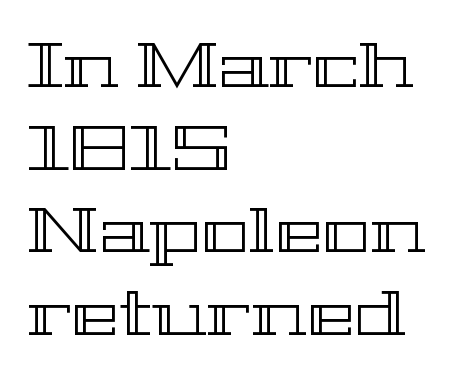
The image shows 64 px wide type, upright; set left-aligned, normal line spacing (1.29x), normal letter spacing, not underlined; a medium x-height.
